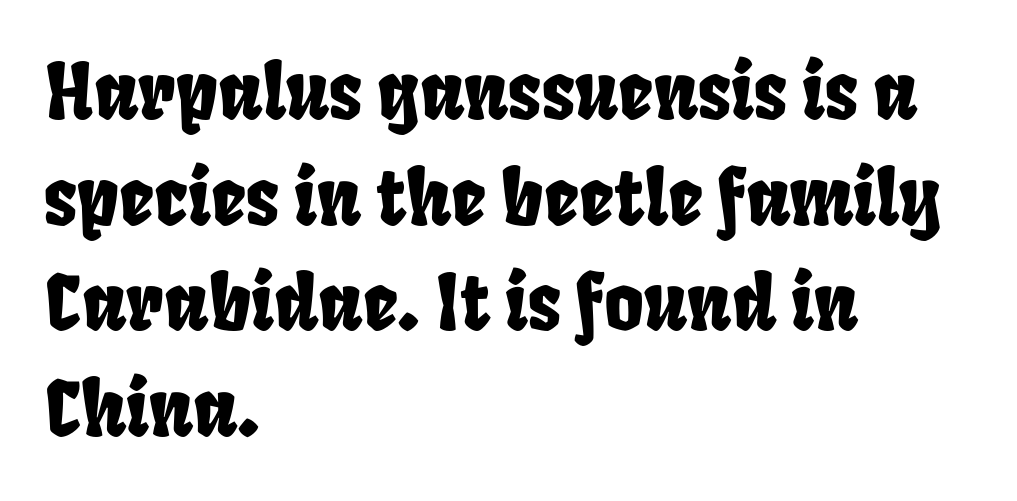
Q: Is the typeface a serif or a sans-serif typeface? A: Sans-serif.
Q: Is the text underlined? A: No.
Q: How is the paragraph aligned? A: Left-aligned.
Q: Is the spacing between letters normal or unusually wide? A: Normal.
Q: Is the spacing between lines tight, normal or loose? A: Normal.
Q: Width (condensed, normal, or wide)? A: Condensed.
Q: Stroke contrast? A: Low.
Q: x-height? A: Large.
Q: Monospaced? A: No.
